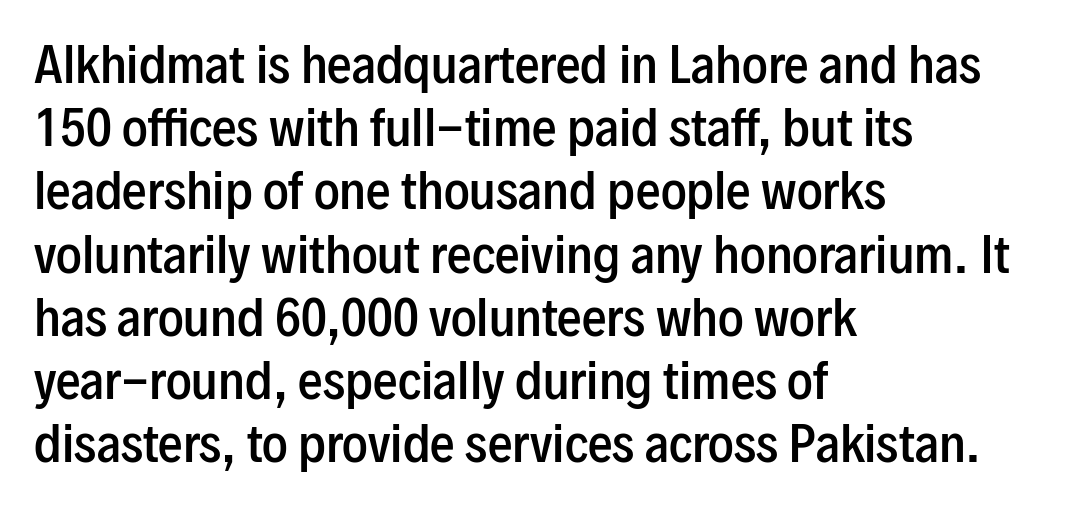
Q: Is the text bold? A: Semi-bold.
Q: Is the text italic (slanted)? A: No, it is upright.
Q: Is the typeface a serif or a sans-serif typeface? A: Sans-serif.
Q: Is the text underlined? A: No.
Q: How is the paragraph aligned? A: Left-aligned.
Q: Is the spacing between letters normal or unusually wide? A: Normal.
Q: Is the spacing between lines tight, normal or loose? A: Normal.
Q: Width (condensed, normal, or wide)? A: Condensed.
Q: Stroke contrast? A: Low.
Q: x-height? A: Medium.
Q: Monospaced? A: No.
